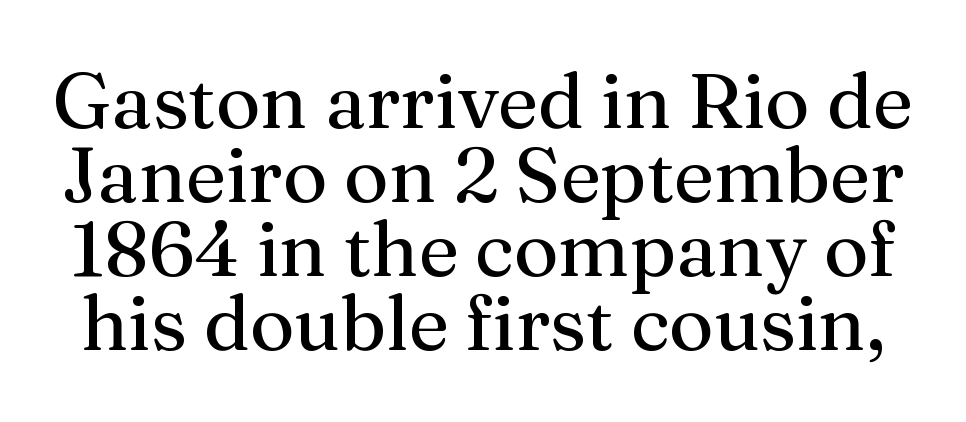
{"serif": "yes", "italic": "no", "bold": "no", "weight": "regular", "width": "normal", "stroke_contrast": "medium", "x_height": "medium", "monospaced": "no", "underline": "no", "line_spacing": "tight", "line_spacing_ratio": 0.96, "letter_spacing": "normal", "letter_spacing_em": 0.0, "glyph_px": 77}
